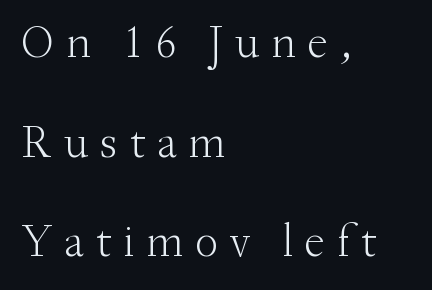
The image shows 47 px light serif type, upright; set left-aligned, loose line spacing (2.12x), unusually wide letter spacing (+0.24 em), not underlined; medium stroke contrast and a small x-height.
